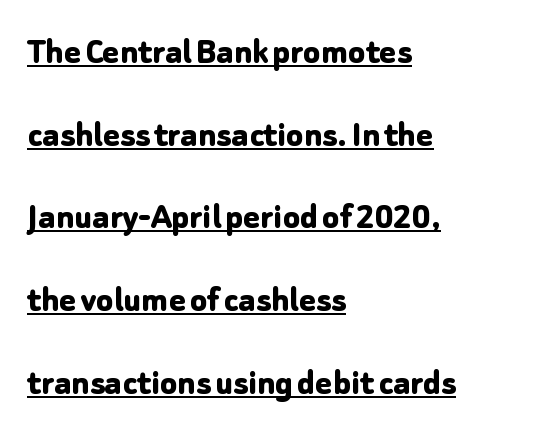
{"serif": "no", "italic": "no", "bold": "yes", "weight": "bold", "width": "normal", "stroke_contrast": "low", "x_height": "medium", "monospaced": "no", "underline": "yes", "align": "left", "line_spacing": "loose", "line_spacing_ratio": 2.12, "letter_spacing": "normal", "letter_spacing_em": 0.0, "glyph_px": 39}
